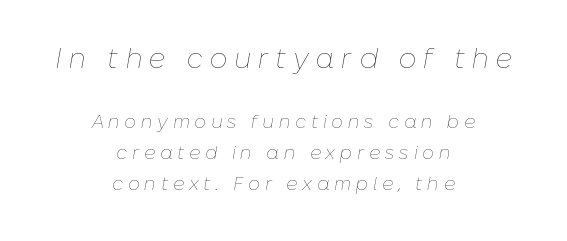
Q: Is the text bold? A: No.
Q: Is the text italic (slanted)? A: Yes, it leans right by about 10 degrees.
Q: Is the text underlined? A: No.
Q: How is the paragraph aligned? A: Centered.
Q: Is the spacing between letters normal or unusually wide? A: Unusually wide.
Q: Is the spacing between lines tight, normal or loose? A: Normal.
Q: Which block of text is set in a larger size, the first (top) or the second (bottom)? A: The first (top) one.
Q: Width (condensed, normal, or wide)? A: Normal.
Q: Stroke contrast? A: Low.
Q: x-height? A: Medium.
Q: Monospaced? A: No.
